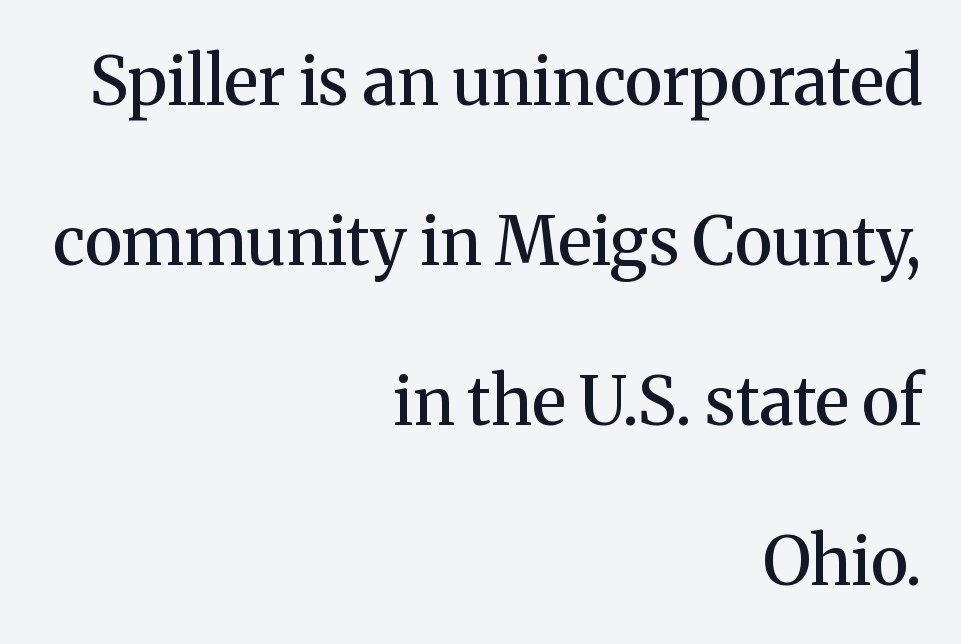
{"serif": "yes", "italic": "no", "bold": "semi", "weight": "semibold", "width": "normal", "stroke_contrast": "medium", "x_height": "medium", "monospaced": "no", "underline": "no", "align": "right", "line_spacing": "loose", "line_spacing_ratio": 2.39, "letter_spacing": "normal", "letter_spacing_em": 0.0, "glyph_px": 67}
